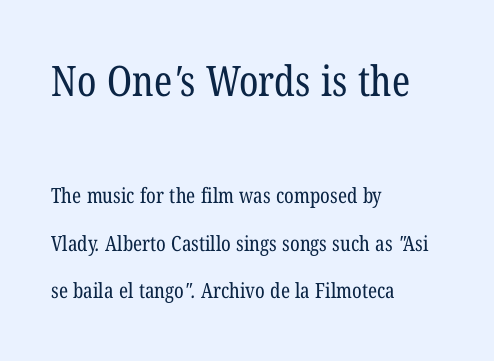
{"serif": "yes", "bold": "no", "weight": "regular", "width": "condensed", "stroke_contrast": "low", "x_height": "medium", "monospaced": "no", "underline": "no", "align": "left", "line_spacing": "loose", "line_spacing_ratio": 2.27, "letter_spacing": "normal", "letter_spacing_em": 0.0, "larger_block": "first", "size_ratio": 2.0, "glyph_px": 42}
